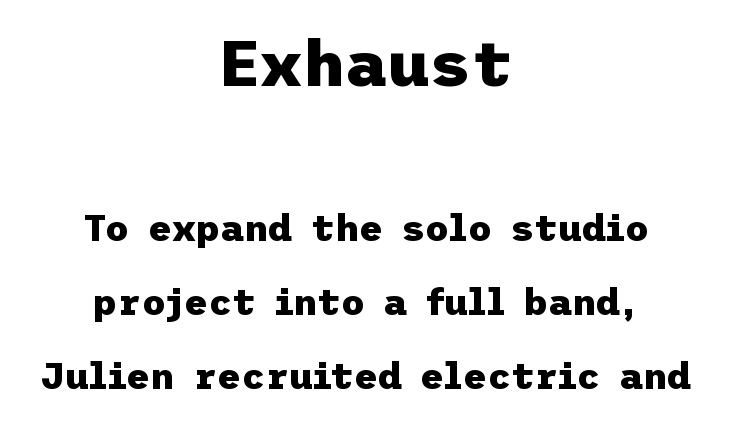
The image shows 65 px heavy sans-serif type, upright; set centered, loose line spacing (1.99x), normal letter spacing, not underlined; the first (top) block is 1.76x larger; low stroke contrast and a medium x-height.
